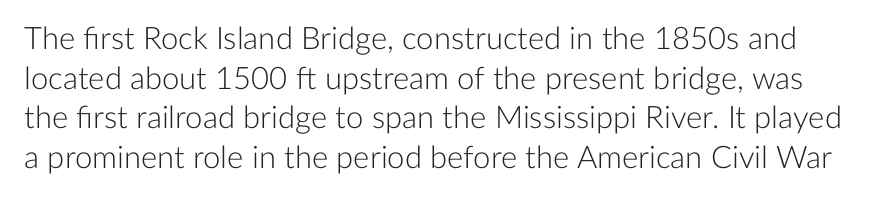
Q: Is the text bold? A: No.
Q: Is the text italic (slanted)? A: No, it is upright.
Q: Is the typeface a serif or a sans-serif typeface? A: Sans-serif.
Q: Is the text underlined? A: No.
Q: Is the spacing between letters normal or unusually wide? A: Normal.
Q: Is the spacing between lines tight, normal or loose? A: Normal.
Q: Width (condensed, normal, or wide)? A: Normal.
Q: Stroke contrast? A: Low.
Q: x-height? A: Medium.
Q: Monospaced? A: No.
